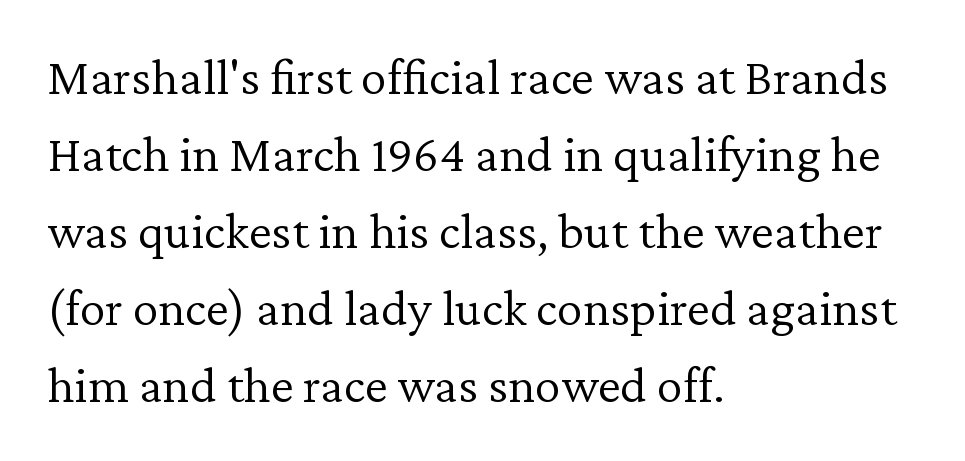
{"serif": "yes", "italic": "no", "bold": "no", "weight": "light", "width": "normal", "stroke_contrast": "low", "x_height": "medium", "monospaced": "no", "underline": "no", "align": "left", "line_spacing": "normal", "line_spacing_ratio": 1.48, "letter_spacing": "normal", "letter_spacing_em": 0.0, "glyph_px": 52}
